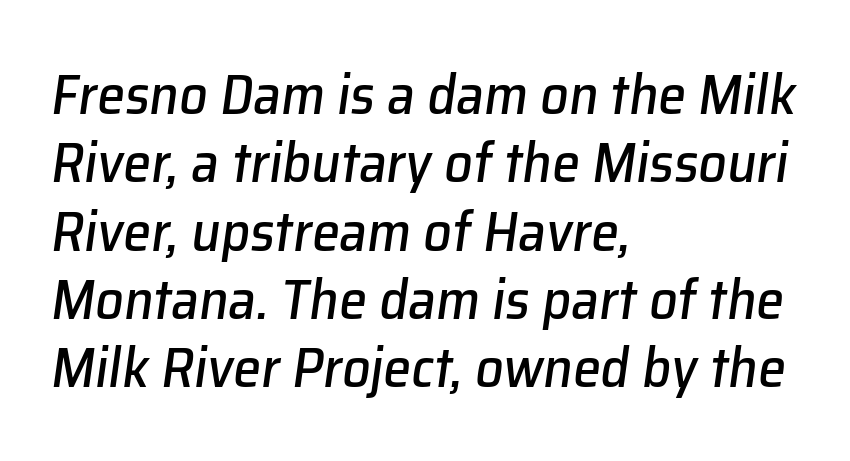
Q: Is the text italic (slanted)? A: Yes, it leans right by about 8 degrees.
Q: Is the text underlined? A: No.
Q: How is the paragraph aligned? A: Left-aligned.
Q: Is the spacing between letters normal or unusually wide? A: Normal.
Q: Width (condensed, normal, or wide)? A: Normal.
Q: Stroke contrast? A: Low.
Q: x-height? A: Medium.
Q: Monospaced? A: No.
